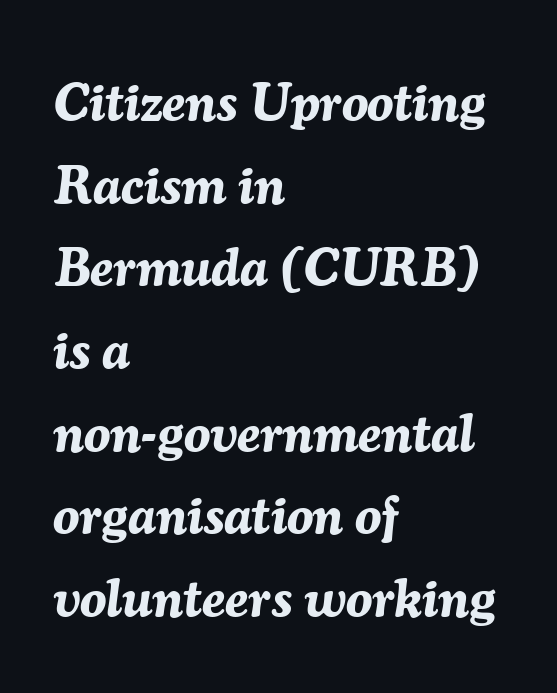
The image shows 53 px bold type, italic (leaning right); set left-aligned, normal line spacing (1.56x), normal letter spacing, not underlined; medium stroke contrast and a medium x-height.
